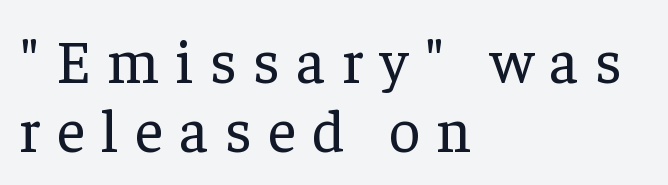
{"serif": "yes", "italic": "no", "bold": "no", "weight": "regular", "width": "normal", "stroke_contrast": "low", "x_height": "medium", "monospaced": "no", "underline": "no", "align": "left", "line_spacing": "tight", "line_spacing_ratio": 1.13, "letter_spacing": "wide", "letter_spacing_em": 0.27, "glyph_px": 61}
